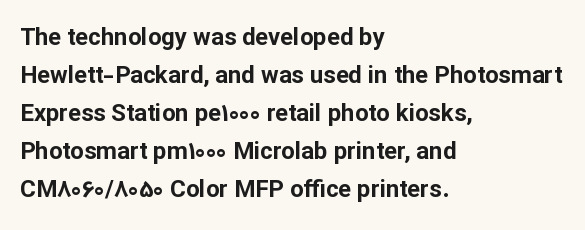
Q: Is the text bold? A: Yes.
Q: Is the text italic (slanted)? A: No, it is upright.
Q: Is the text underlined? A: No.
Q: How is the paragraph aligned? A: Left-aligned.
Q: Is the spacing between letters normal or unusually wide? A: Normal.
Q: Is the spacing between lines tight, normal or loose? A: Normal.
